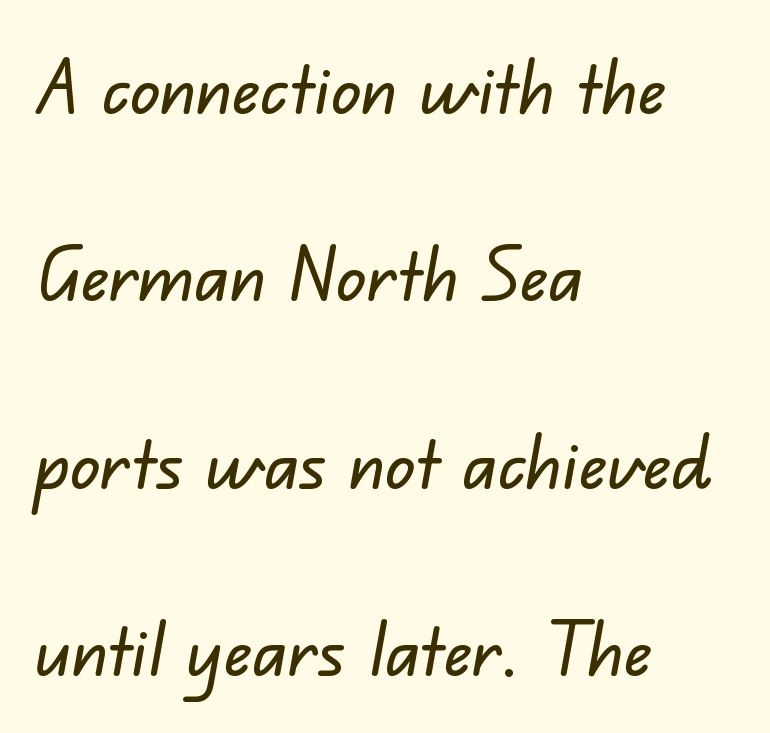
Q: Is the typeface a serif or a sans-serif typeface? A: Sans-serif.
Q: Is the text underlined? A: No.
Q: How is the paragraph aligned? A: Left-aligned.
Q: Is the spacing between letters normal or unusually wide? A: Normal.
Q: Is the spacing between lines tight, normal or loose? A: Loose.
Q: Width (condensed, normal, or wide)? A: Normal.
Q: Stroke contrast? A: Low.
Q: x-height? A: Small.
Q: Monospaced? A: No.
